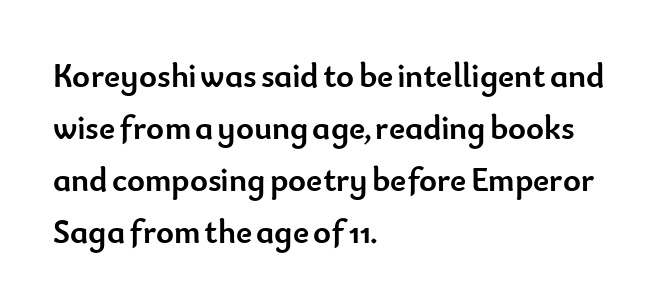
{"serif": "no", "italic": "no", "bold": "yes", "weight": "semibold", "width": "normal", "stroke_contrast": "low", "x_height": "small", "monospaced": "no", "underline": "no", "align": "left", "line_spacing": "normal", "line_spacing_ratio": 1.53, "letter_spacing": "normal", "letter_spacing_em": 0.0, "glyph_px": 34}
